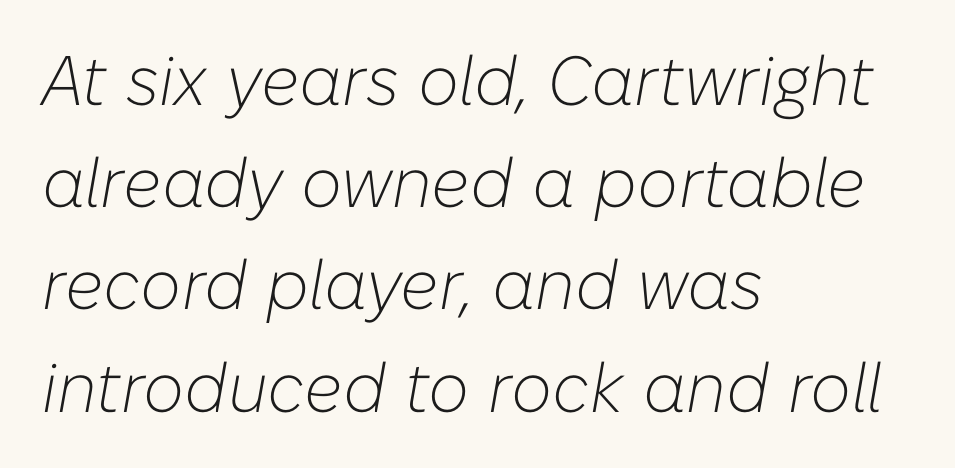
{"italic": "yes", "lean": "right", "slant_degrees": 10, "bold": "no", "weight": "light", "width": "normal", "stroke_contrast": "low", "x_height": "medium", "monospaced": "no", "underline": "no", "align": "left", "line_spacing": "normal", "line_spacing_ratio": 1.46, "letter_spacing": "normal", "letter_spacing_em": 0.0, "glyph_px": 70}
